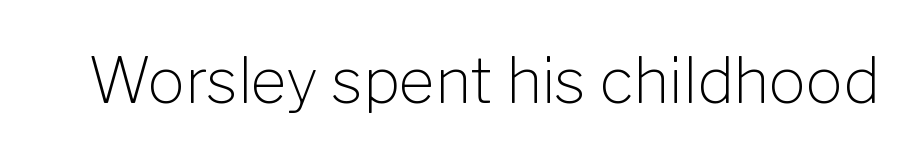
Look at the tracking — it's just the regular setting, nothing added. Proportional: the letters do not fall into vertical columns. Nothing heavy about these letters — not bold at all. The axis of the letterforms is exactly vertical.
